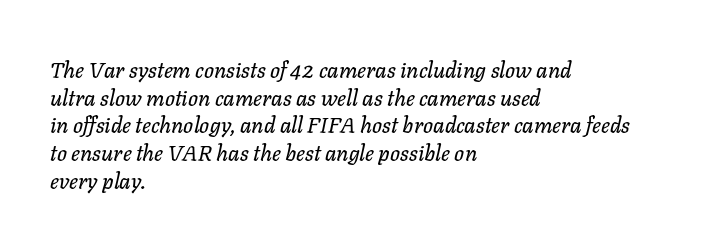
Quick note: interline space is typical. A typesetter would mark this as italic. A classic flush-left, rag-right setting is used for this passage. Nobody drew a line under any word here. Each word holds together tightly as a unit, with standard inter-letter gaps.
